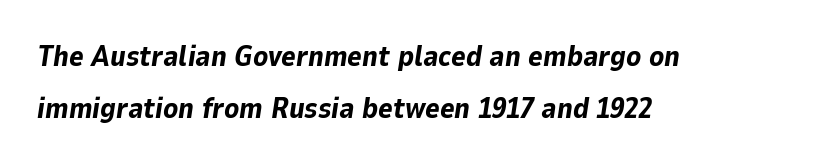
The image shows 28 px bold type, italic (leaning right); set left-aligned, line spacing 1.85x, normal letter spacing, not underlined; low stroke contrast and a medium x-height.
